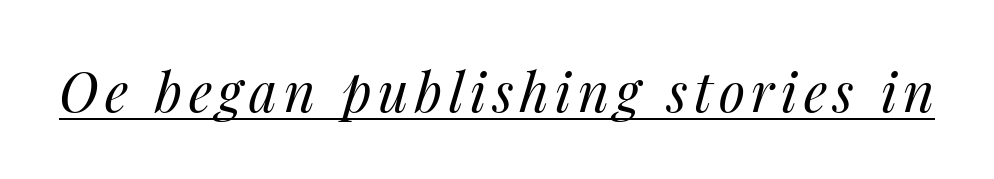
The image shows 54 px regular-weight type, italic (leaning right); set underlined; medium stroke contrast and a medium x-height.
